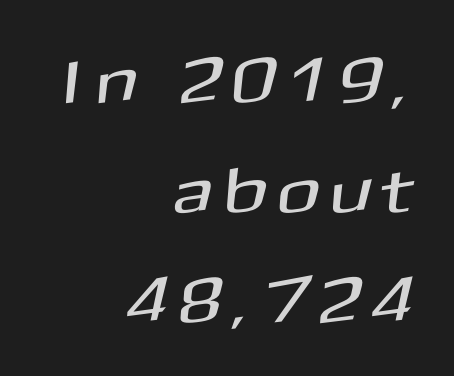
{"serif": "no", "width": "normal", "stroke_contrast": "medium", "x_height": "medium", "monospaced": "no", "underline": "no", "align": "right", "line_spacing": "normal", "line_spacing_ratio": 1.69, "letter_spacing": "wide", "letter_spacing_em": 0.24, "glyph_px": 65}
